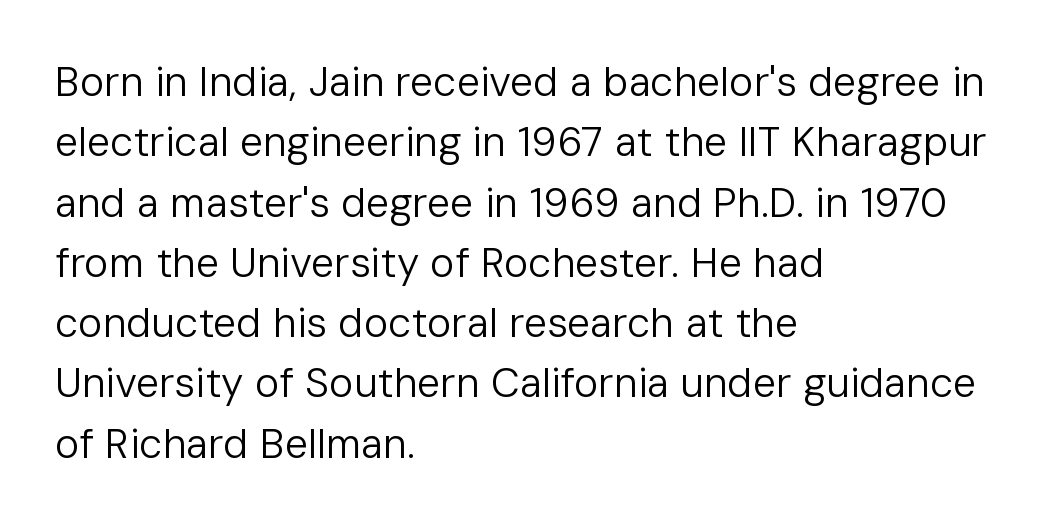
The image shows 41 px regular-weight sans-serif type, upright; set left-aligned, normal line spacing (1.47x), normal letter spacing, not underlined; low stroke contrast and a medium x-height.
